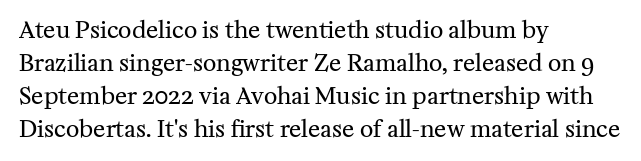
Q: Is the text bold? A: No.
Q: Is the text italic (slanted)? A: No, it is upright.
Q: Is the text underlined? A: No.
Q: How is the paragraph aligned? A: Left-aligned.
Q: Is the spacing between letters normal or unusually wide? A: Normal.
Q: Is the spacing between lines tight, normal or loose? A: Normal.
